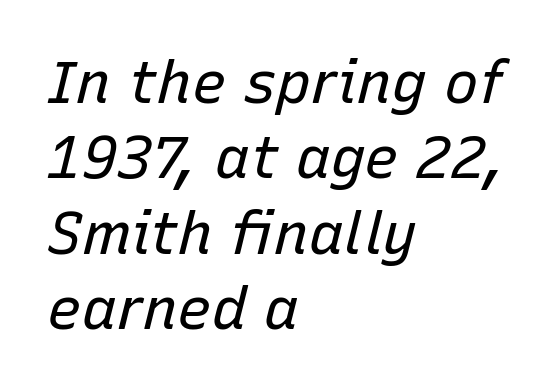
The image shows 58 px regular-weight type, italic (leaning right); set left-aligned, normal line spacing (1.3x), normal letter spacing, not underlined; low stroke contrast and a medium x-height.
